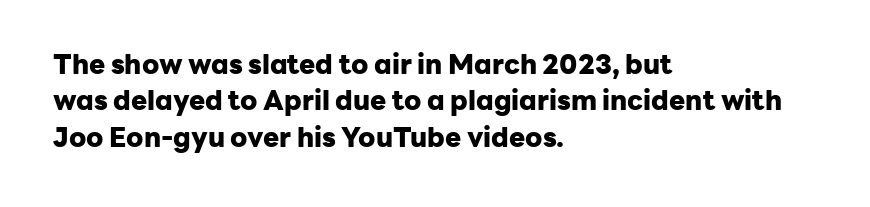
The image shows 27 px bold type, upright; set left-aligned, normal line spacing (1.35x), normal letter spacing, not underlined.
